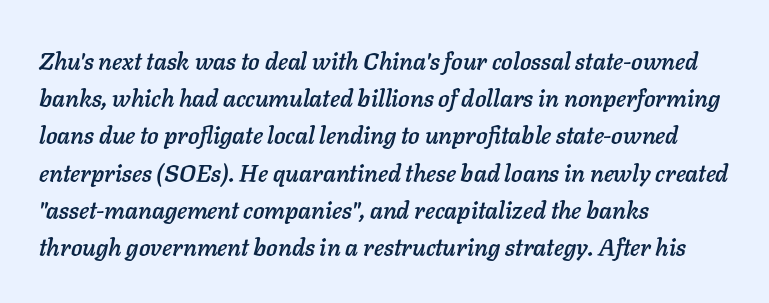
Q: Is the text italic (slanted)? A: Yes, it leans right by about 11 degrees.
Q: Is the text underlined? A: No.
Q: How is the paragraph aligned? A: Left-aligned.
Q: Is the spacing between letters normal or unusually wide? A: Normal.
Q: Is the spacing between lines tight, normal or loose? A: Normal.
